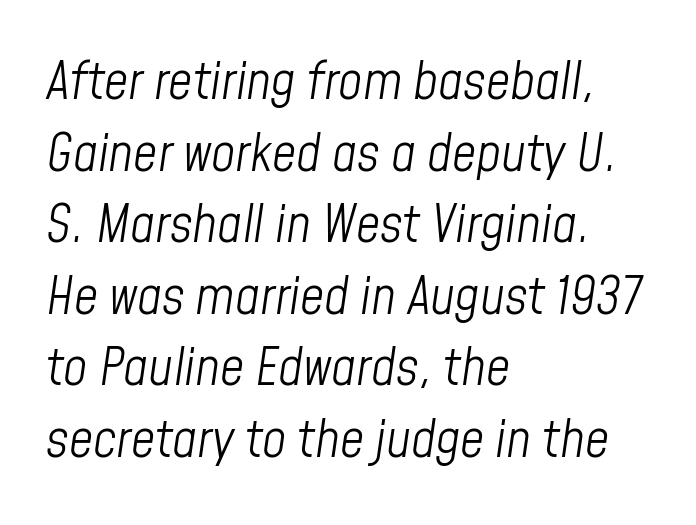
Q: Is the text bold? A: No.
Q: Is the text italic (slanted)? A: Yes, it leans right by about 8 degrees.
Q: Is the text underlined? A: No.
Q: How is the paragraph aligned? A: Left-aligned.
Q: Is the spacing between letters normal or unusually wide? A: Normal.
Q: Is the spacing between lines tight, normal or loose? A: Normal.
Q: Width (condensed, normal, or wide)? A: Condensed.
Q: Stroke contrast? A: Low.
Q: x-height? A: Medium.
Q: Monospaced? A: No.
